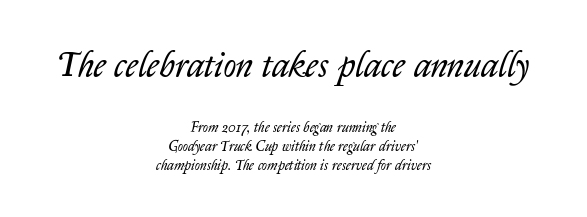
Normally led — the rows are evenly, conventionally spaced. Size hierarchy here favors the leading block over the trailing one. Horizontal alignment here is central, giving a formal, balanced look. It's the slanting kind of type.
